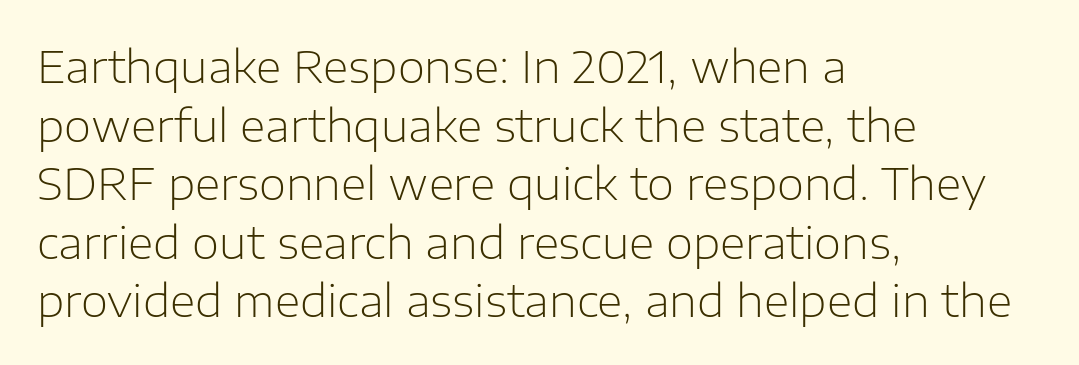
The weight tops out at a normal text grade. Spacing verdict: proportional, widths tailored to each character. Are there feet on the stems? There aren't — it's a sans. Horizontal bands of white between lines are of average thickness.
